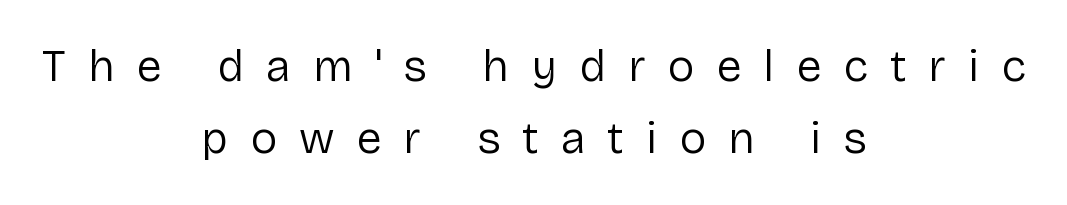
{"serif": "no", "italic": "no", "bold": "no", "weight": "regular", "width": "normal", "stroke_contrast": "low", "x_height": "medium", "monospaced": "no", "underline": "no", "align": "center", "line_spacing": "normal", "line_spacing_ratio": 1.59, "letter_spacing": "wide", "letter_spacing_em": 0.49, "glyph_px": 45}
